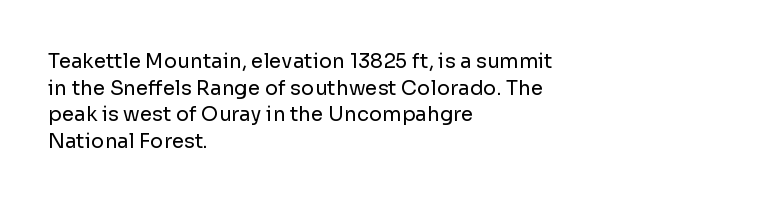
Does the copy run flush right? No — it runs flush left. The block of text has a typical density, with ordinary space between rows. This sample uses plain, unmodified letter spacing. The zone under the glyphs is completely vacant. A roman cut, with each character standing at attention. Stem width sits at or under what a default text font uses.
